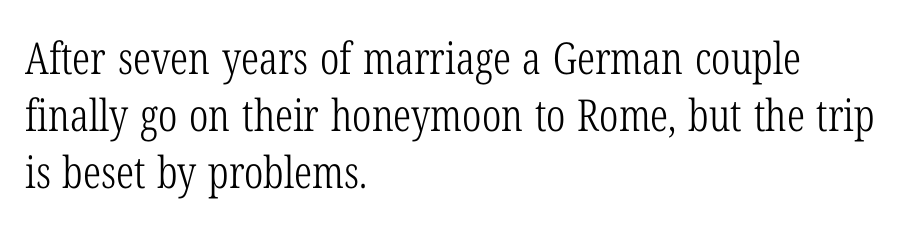
The image shows 44 px light, condensed serif type, upright; set left-aligned, normal line spacing (1.3x), normal letter spacing, not underlined; low stroke contrast and a medium x-height.
